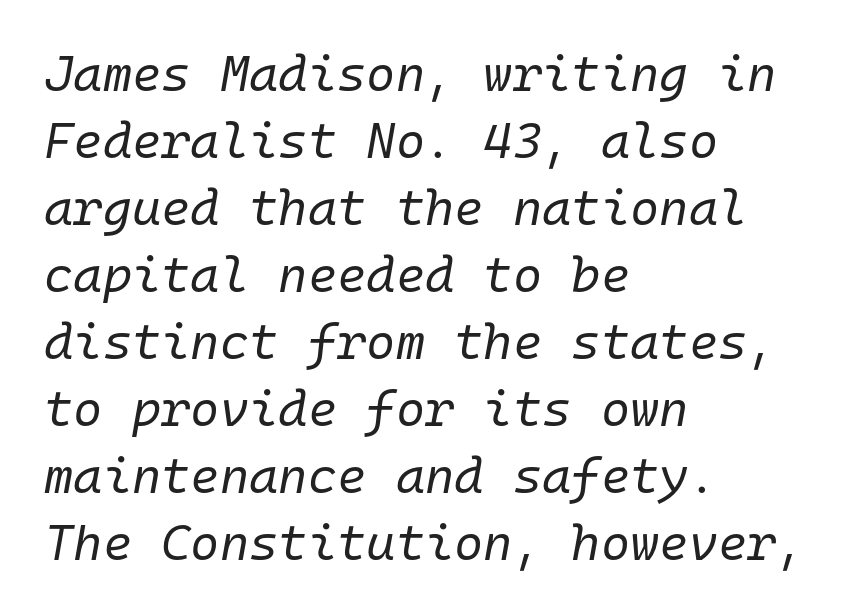
{"italic": "yes", "lean": "right", "slant_degrees": 10, "bold": "no", "weight": "regular", "width": "normal", "stroke_contrast": "low", "x_height": "medium", "monospaced": "yes", "underline": "no", "align": "left", "line_spacing": "normal", "line_spacing_ratio": 1.34, "letter_spacing": "normal", "letter_spacing_em": 0.0, "glyph_px": 50}
